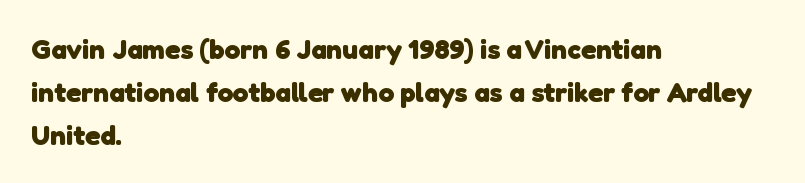
The image shows 28 px heavy sans-serif type; set left-aligned, normal line spacing (1.53x), normal letter spacing, not underlined; low stroke contrast and a medium x-height.
